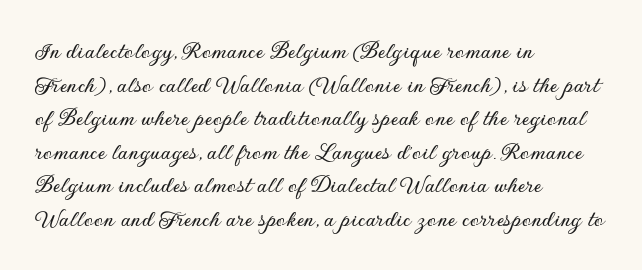
{"underline": "no", "align": "left", "line_spacing": "normal", "line_spacing_ratio": 1.29, "letter_spacing": "normal", "letter_spacing_em": 0.0, "glyph_px": 26}
